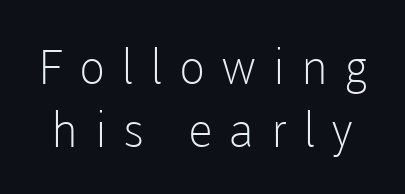
Q: Is the text bold? A: No.
Q: Is the text italic (slanted)? A: No, it is upright.
Q: Is the typeface a serif or a sans-serif typeface? A: Sans-serif.
Q: Is the text underlined? A: No.
Q: Is the spacing between letters normal or unusually wide? A: Unusually wide.
Q: Is the spacing between lines tight, normal or loose? A: Normal.
Q: Width (condensed, normal, or wide)? A: Normal.
Q: Stroke contrast? A: Low.
Q: x-height? A: Medium.
Q: Monospaced? A: No.
